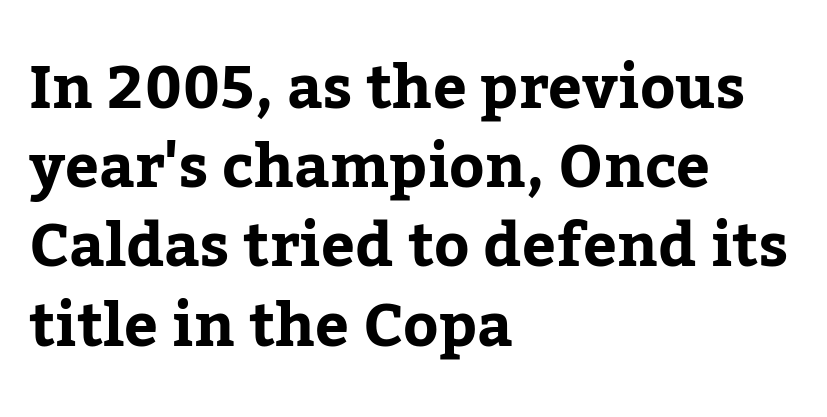
Q: Is the text bold? A: Yes.
Q: Is the text italic (slanted)? A: No, it is upright.
Q: Is the typeface a serif or a sans-serif typeface? A: Serif.
Q: Is the text underlined? A: No.
Q: How is the paragraph aligned? A: Left-aligned.
Q: Is the spacing between letters normal or unusually wide? A: Normal.
Q: Is the spacing between lines tight, normal or loose? A: Normal.
Q: Width (condensed, normal, or wide)? A: Normal.
Q: Stroke contrast? A: Low.
Q: x-height? A: Medium.
Q: Monospaced? A: No.
